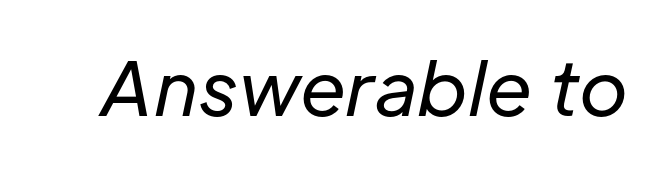
Q: Is the text bold? A: No.
Q: Is the text italic (slanted)? A: Yes, it leans right by about 12 degrees.
Q: Is the text underlined? A: No.
Q: Is the spacing between letters normal or unusually wide? A: Normal.
Q: Width (condensed, normal, or wide)? A: Normal.
Q: Stroke contrast? A: Low.
Q: x-height? A: Medium.
Q: Monospaced? A: No.
